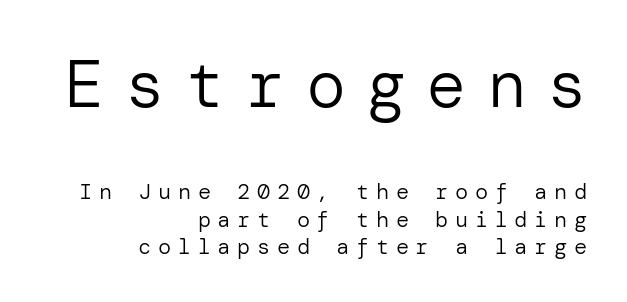
Is the lower block the larger one? No — the upper block carries the bigger type. Students, observe: this is what conventionally led text looks like. Each word looks stretched out because of the extra space between its letters. The typesetting does not lean heavy: it is not bold. Do the letters lean? They stand straight.
